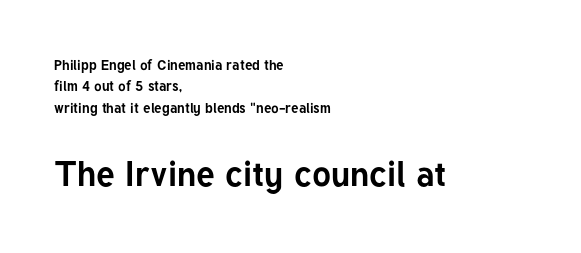
The image shows 35 px bold sans-serif type, upright; set left-aligned, normal line spacing (1.53x), normal letter spacing, not underlined; the second (bottom) block is 2.5x larger; low stroke contrast and a medium x-height.
